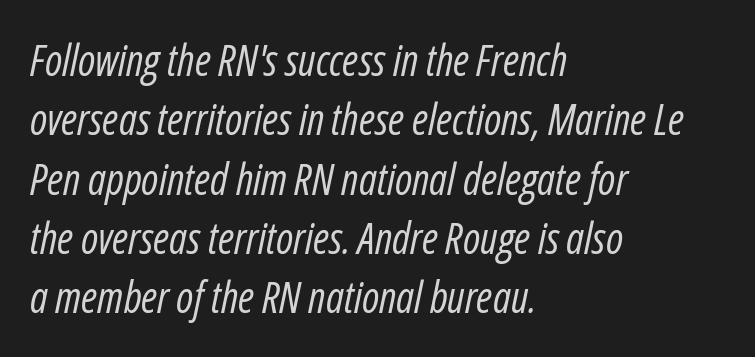
{"italic": "yes", "lean": "right", "slant_degrees": 12, "bold": "no", "weight": "regular", "width": "condensed", "stroke_contrast": "low", "x_height": "medium", "monospaced": "no", "underline": "no", "align": "left", "line_spacing": "normal", "line_spacing_ratio": 1.38, "letter_spacing": "normal", "letter_spacing_em": 0.0, "glyph_px": 43}
